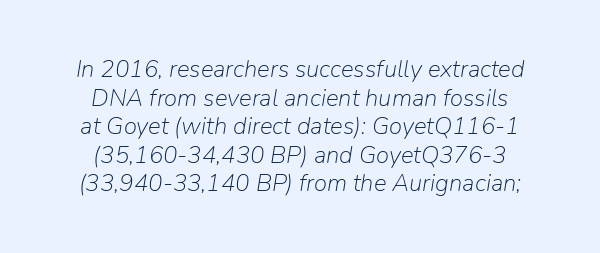
The letterforms sit shoulder to shoulder at normal distance. Reading down the block, each line starts at a different indent, mirrored at its end. Emphasis-style slanted type is in use. The weight tops out at a normal text grade. Bare-footed words on every line.
